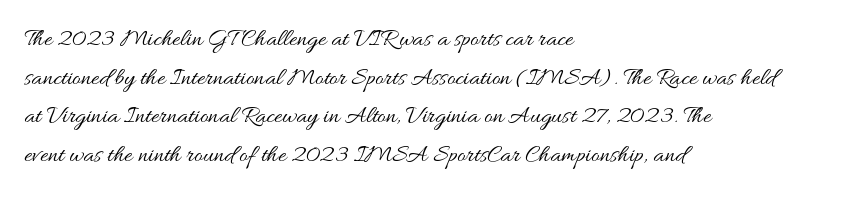
The image shows 25 px text type; set left-aligned, normal line spacing (1.55x), normal letter spacing, not underlined.
